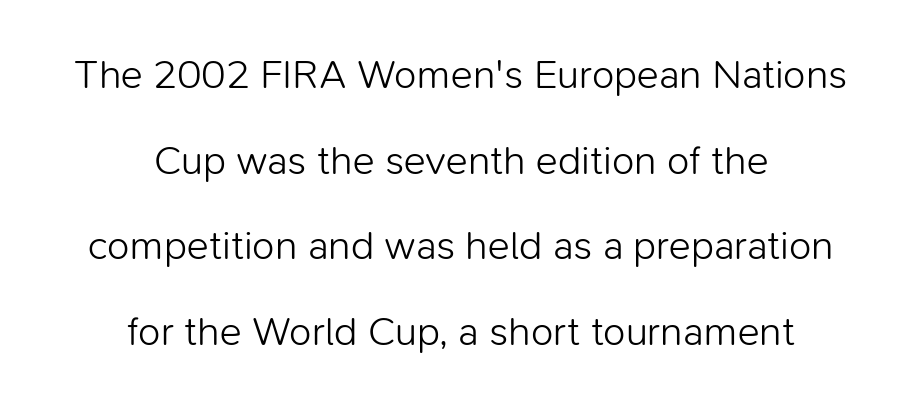
Q: Is the text bold? A: No.
Q: Is the text italic (slanted)? A: No, it is upright.
Q: Is the typeface a serif or a sans-serif typeface? A: Sans-serif.
Q: Is the text underlined? A: No.
Q: How is the paragraph aligned? A: Centered.
Q: Is the spacing between letters normal or unusually wide? A: Normal.
Q: Is the spacing between lines tight, normal or loose? A: Loose.
Q: Width (condensed, normal, or wide)? A: Normal.
Q: Stroke contrast? A: Low.
Q: x-height? A: Medium.
Q: Monospaced? A: No.
